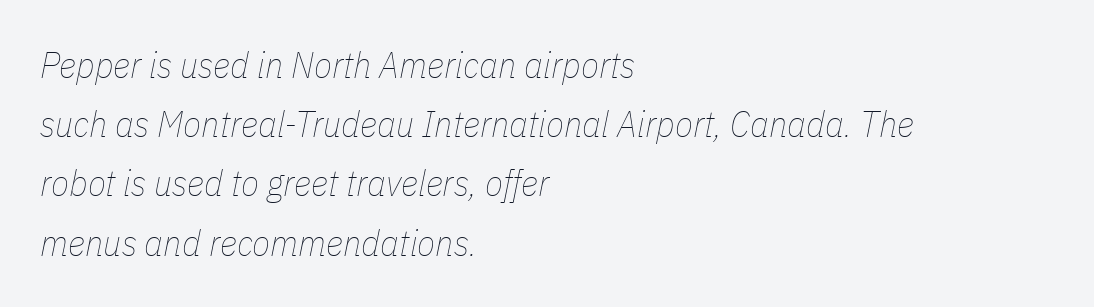
The image shows 37 px thin, condensed type, italic (leaning right); set left-aligned, normal line spacing (1.6x), normal letter spacing, not underlined; low stroke contrast and a medium x-height.
